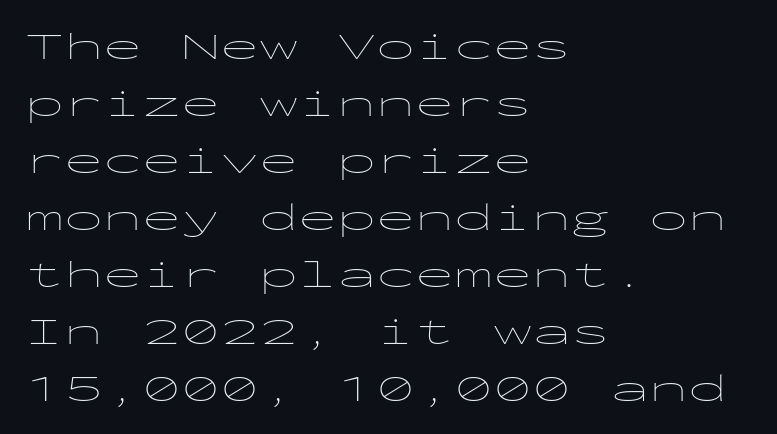
Look at the bottom of the vertical strokes: they stop flat, with no serifs. Rendered with straight, roman letterforms. One-word summary of the alignment: left. Short note: letters normally spaced. Note the uniform advance width — an 'i' takes as much space as an 'm'.
